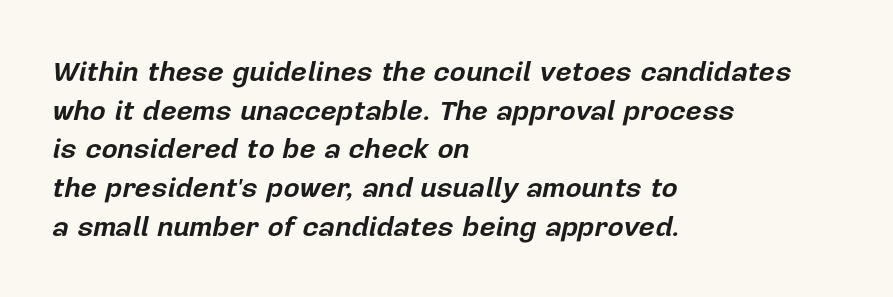
The line texture is even and compact thanks to regular tracking. Horizontal bands of white between lines are of average thickness. Strong, thick strokes mark this as bold type. The rag falls on the right side of this text block. Words float on clear page, feet unadorned.
